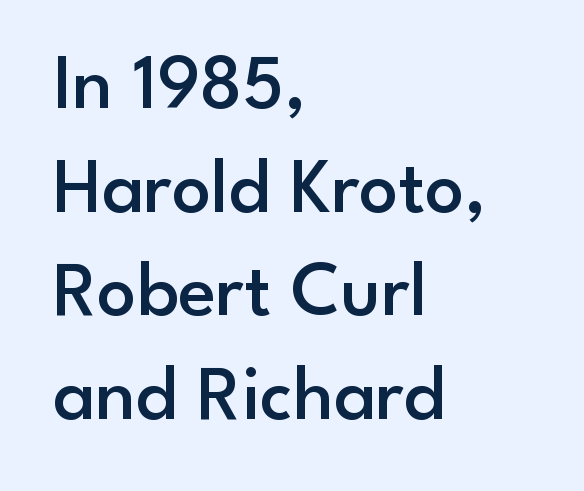
The image shows 78 px semibold sans-serif type, upright; set left-aligned, normal line spacing (1.33x), normal letter spacing, not underlined; low stroke contrast and a small x-height.
